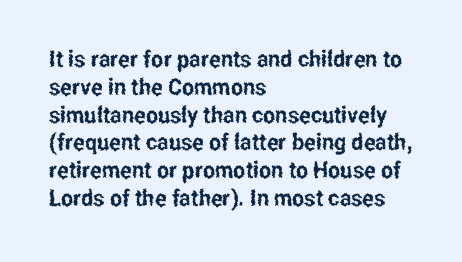
{"italic": "no", "underline": "no", "align": "left", "line_spacing_ratio": 1.21, "letter_spacing": "normal", "letter_spacing_em": 0.0, "glyph_px": 23}
